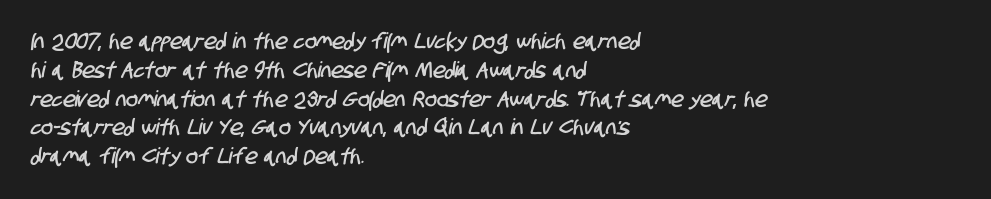
Honestly, the row spacing looks completely unremarkable. Anything drawn beneath the words? Only blank space. A student would call this left alignment; a typographer would say flush left, rag right. Default kerning and tracking; the words read as compact shapes.
